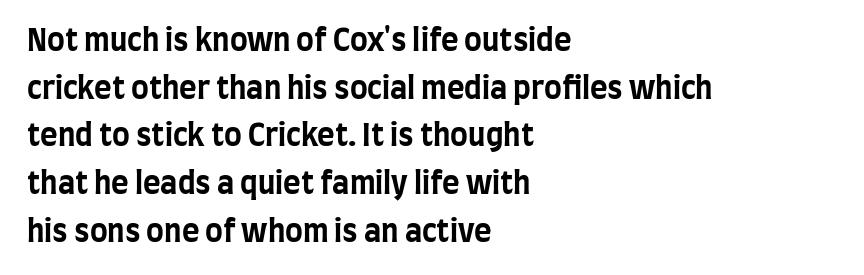
{"serif": "no", "italic": "no", "bold": "yes", "weight": "bold", "width": "condensed", "stroke_contrast": "low", "x_height": "large", "monospaced": "no", "underline": "no", "align": "left", "line_spacing": "normal", "line_spacing_ratio": 1.59, "letter_spacing": "normal", "letter_spacing_em": 0.0, "glyph_px": 30}
